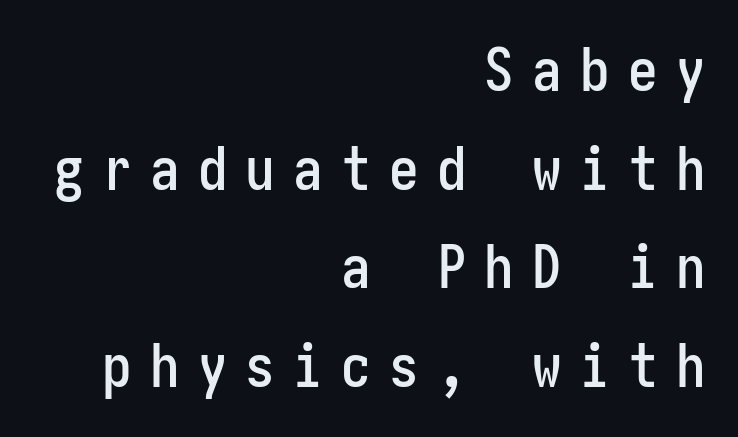
Inter-character spacing is expanded well beyond the font's built-in metrics. Whoever set this chose a conventional vertical rhythm. A roman cut, with each character standing at attention. Nobody drew a line under any word here. Classification — sans serif.
